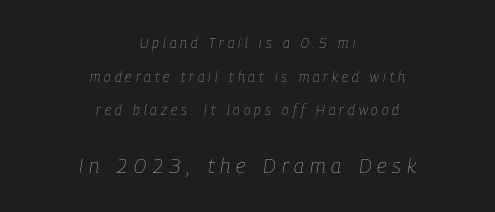
{"italic": "yes", "lean": "right", "slant_degrees": 9, "bold": "no", "underline": "no", "align": "center", "line_spacing": "loose", "line_spacing_ratio": 2.4, "letter_spacing": "wide", "letter_spacing_em": 0.28, "larger_block": "second", "size_ratio": 1.5, "glyph_px": 21}
